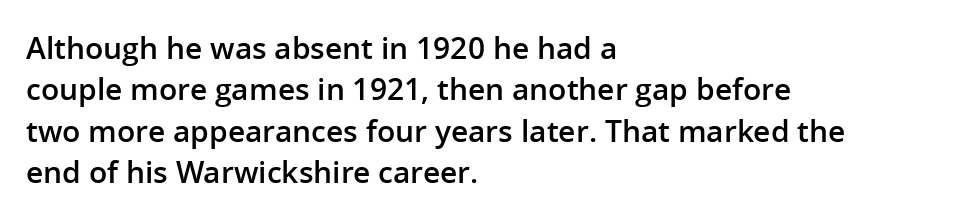
Q: Is the text bold? A: Semi-bold.
Q: Is the text italic (slanted)? A: No, it is upright.
Q: Is the typeface a serif or a sans-serif typeface? A: Sans-serif.
Q: Is the text underlined? A: No.
Q: How is the paragraph aligned? A: Left-aligned.
Q: Is the spacing between letters normal or unusually wide? A: Normal.
Q: Is the spacing between lines tight, normal or loose? A: Normal.
Q: Width (condensed, normal, or wide)? A: Normal.
Q: Stroke contrast? A: Low.
Q: x-height? A: Medium.
Q: Monospaced? A: No.
